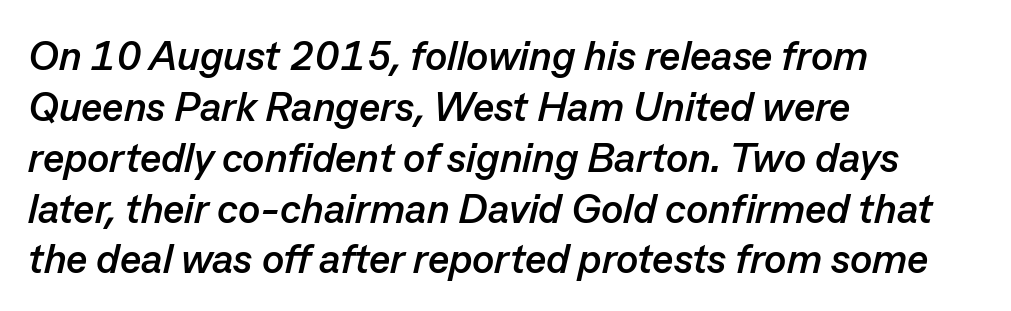
The image shows 41 px semibold type, italic (leaning right); set left-aligned, line spacing 1.24x, normal letter spacing, not underlined; low stroke contrast and a medium x-height.
